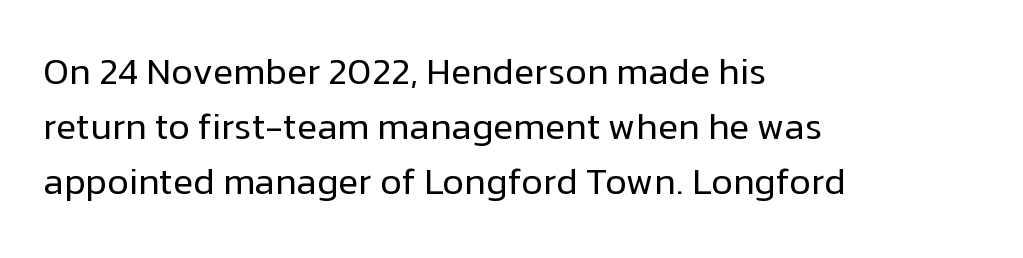
This sample has the flowing, uneven cadence of proportional lettering. Classification — sans serif. Is the type heavy? It reads as light-to-regular instead. Is the letter spacing exaggerated? No — it looks like the ordinary default. Ordinary non-slanted type is in use. Each row of text sits above clean, open space.
